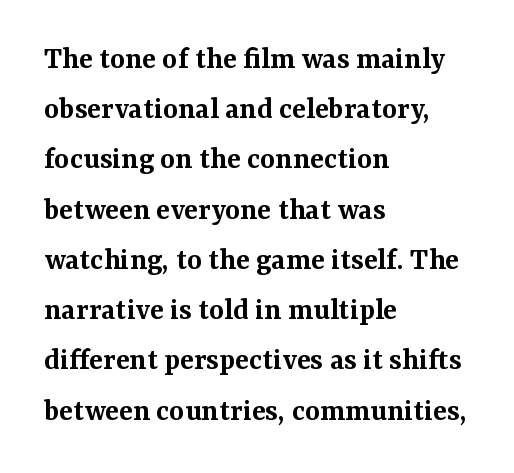
Q: Is the text bold? A: Semi-bold.
Q: Is the text italic (slanted)? A: No, it is upright.
Q: Is the typeface a serif or a sans-serif typeface? A: Serif.
Q: Is the text underlined? A: No.
Q: How is the paragraph aligned? A: Left-aligned.
Q: Is the spacing between letters normal or unusually wide? A: Normal.
Q: Is the spacing between lines tight, normal or loose? A: Normal.
Q: Width (condensed, normal, or wide)? A: Normal.
Q: Stroke contrast? A: Medium.
Q: x-height? A: Medium.
Q: Monospaced? A: No.
